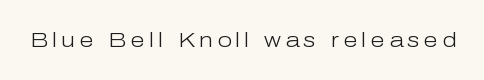
Nope, not italic — everything's standing straight. Weight: regular or lighter. This rendering features lettering with no underline.
